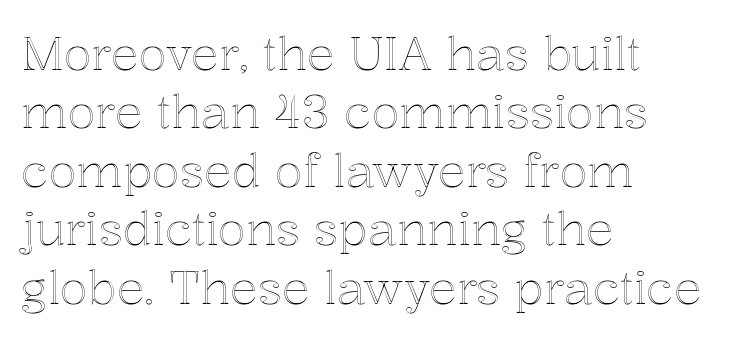
{"italic": "no", "width": "normal", "x_height": "medium", "monospaced": "no", "underline": "no", "align": "left", "line_spacing": "normal", "line_spacing_ratio": 1.27, "letter_spacing": "normal", "letter_spacing_em": 0.0, "glyph_px": 46}
